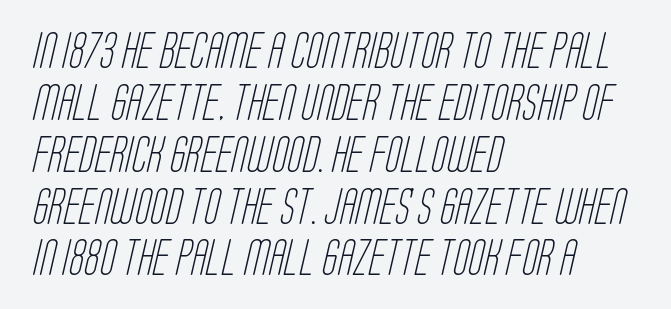
{"serif": "no", "bold": "no", "weight": "light", "width": "condensed", "stroke_contrast": "low", "x_height": "large", "monospaced": "no", "underline": "no", "align": "left", "line_spacing": "normal", "line_spacing_ratio": 1.44, "letter_spacing": "normal", "letter_spacing_em": 0.0, "glyph_px": 36}
